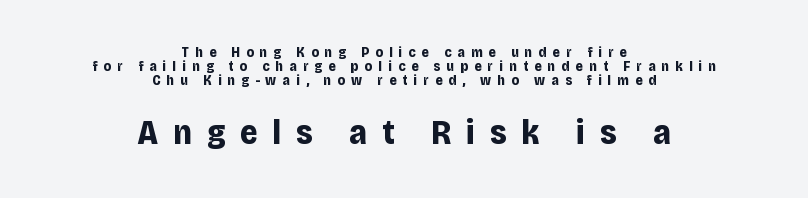
The image shows 34 px bold sans-serif type, upright; set centered, tight line spacing (1.0x), unusually wide letter spacing (+0.44 em), not underlined; the second (bottom) block is 2.43x larger; low stroke contrast and a large x-height.
